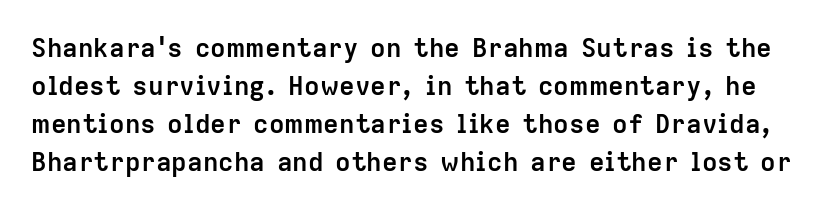
{"italic": "no", "bold": "yes", "underline": "no", "line_spacing": "normal", "line_spacing_ratio": 1.46, "letter_spacing": "normal", "letter_spacing_em": 0.0, "glyph_px": 26}
